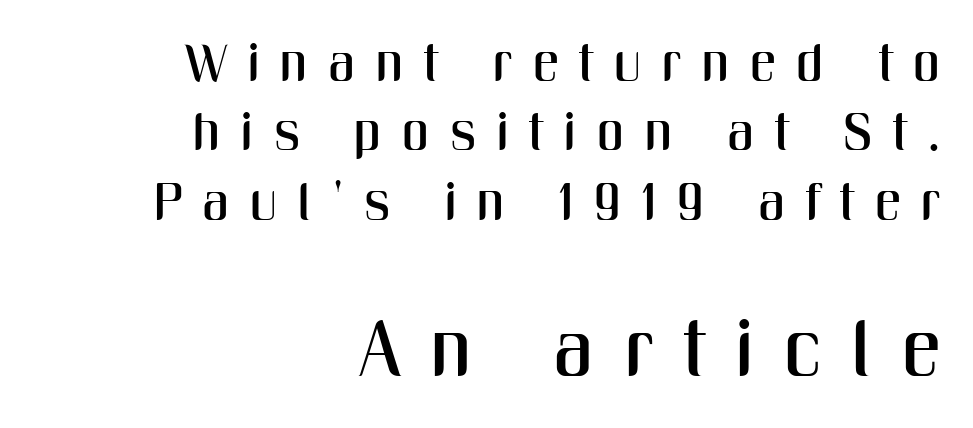
{"serif": "no", "italic": "no", "width": "condensed", "stroke_contrast": "medium", "x_height": "medium", "monospaced": "no", "underline": "no", "align": "right", "line_spacing": "normal", "line_spacing_ratio": 1.31, "letter_spacing": "wide", "letter_spacing_em": 0.38, "larger_block": "second", "size_ratio": 1.49, "glyph_px": 79}
